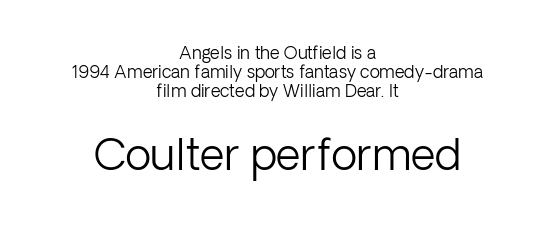
The line texture is even and compact thanks to regular tracking. Descenders hang freely into open space. Which of the two is more prominent by size? The second, at the bottom. I'd call this a sans setting — the letters go barefoot. A roman cut, with each character standing at attention. Note the varied advance widths — an 'i' is clearly narrower than an 'm'.
